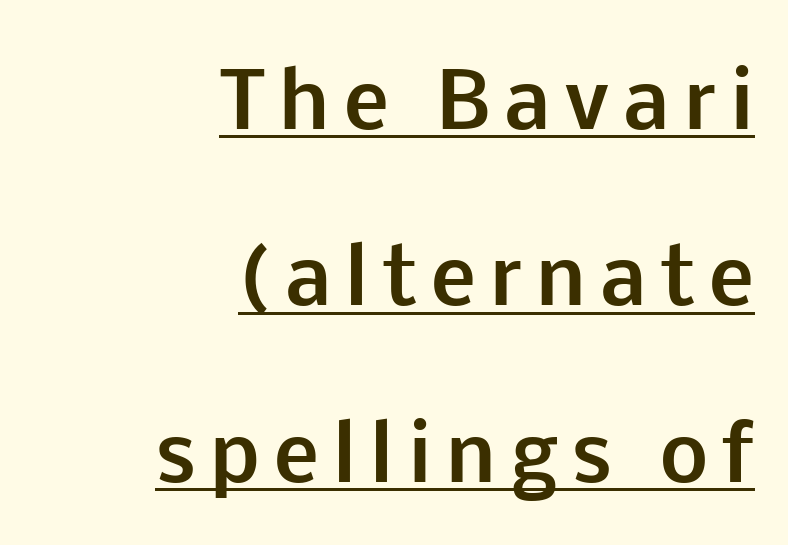
The image shows 76 px bold sans-serif type, upright; set right-aligned, loose line spacing (2.32x), underlined; low stroke contrast and a medium x-height.
